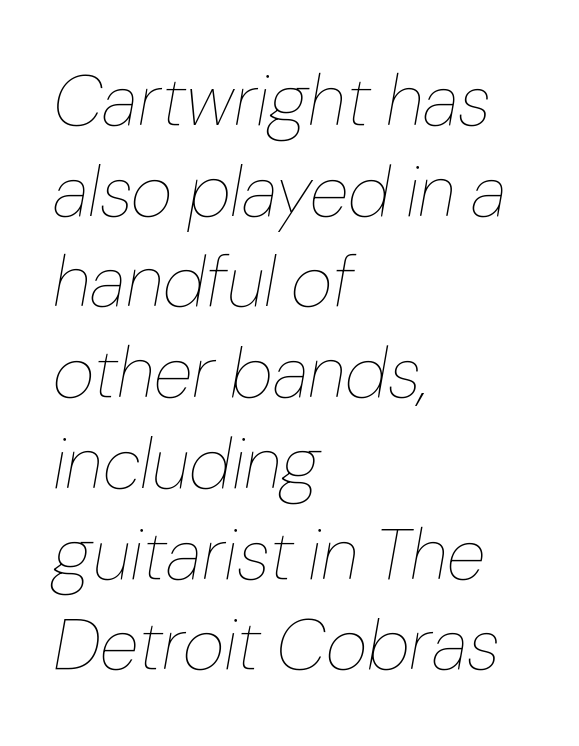
A student would call this left alignment; a typographer would say flush left, rag right. In terms of letterspacing, this is plain default setting. Bare-footed words on every line. This sample has the flowing, uneven cadence of proportional lettering. Each new line begins a customary step beneath the previous one. Is the type heavy? It reads as light-to-regular instead.
